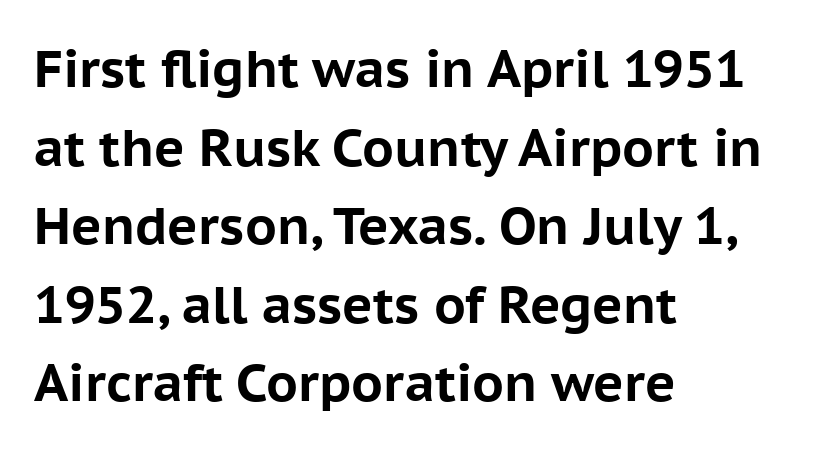
This sample keeps an unexceptional amount of space between lines. Teacher's note: observe the even left margin — that is flush-left alignment. These lines carry a lot of weight — the face is fully bold. Is this a sans? Yes — the strokes have no serifs. Quick note: underline off. What stands out about the letter spacing? Nothing — it is the standard amount.
